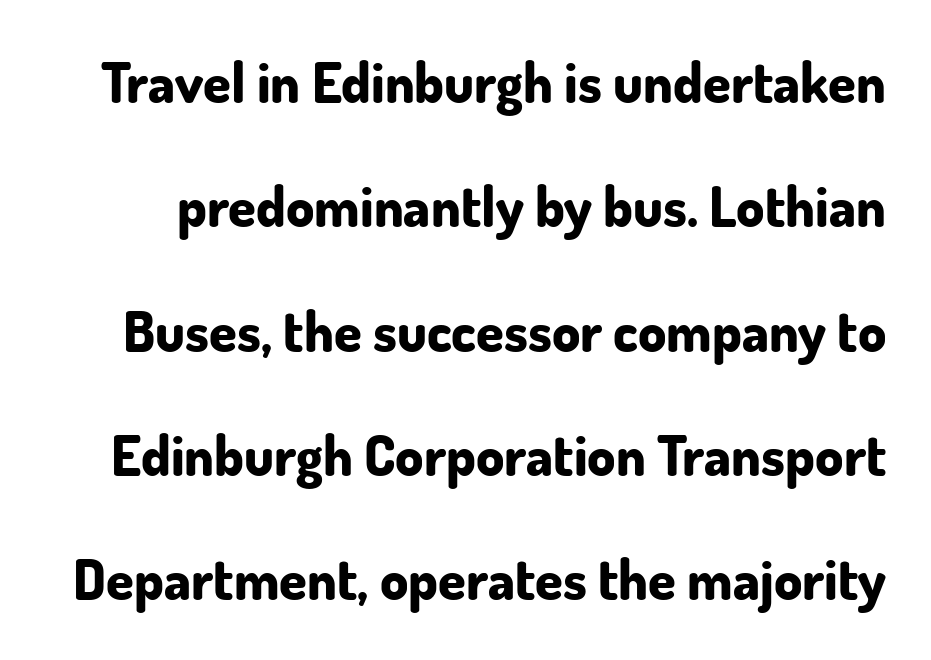
The face used here is a sans, in the tradition of grotesques and geometrics. The passage shown stacks its lines with a broad gap. The space beneath each line is pristine and unruled. This sample has the flowing, uneven cadence of proportional lettering.
